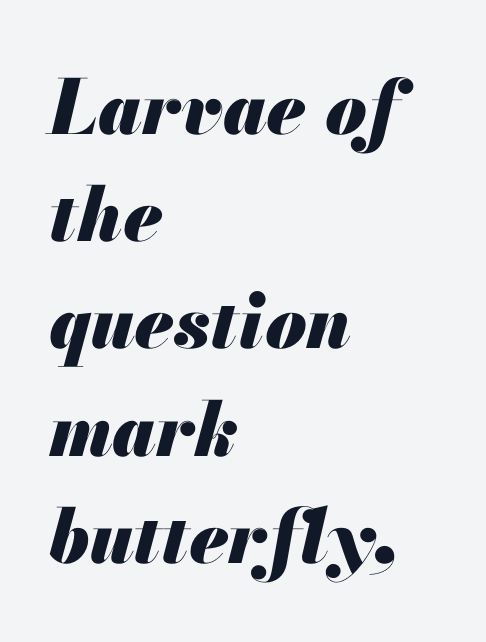
The image shows 75 px heavy type, italic (leaning right); set left-aligned, normal line spacing (1.43x), normal letter spacing, not underlined; medium stroke contrast and a small x-height.
